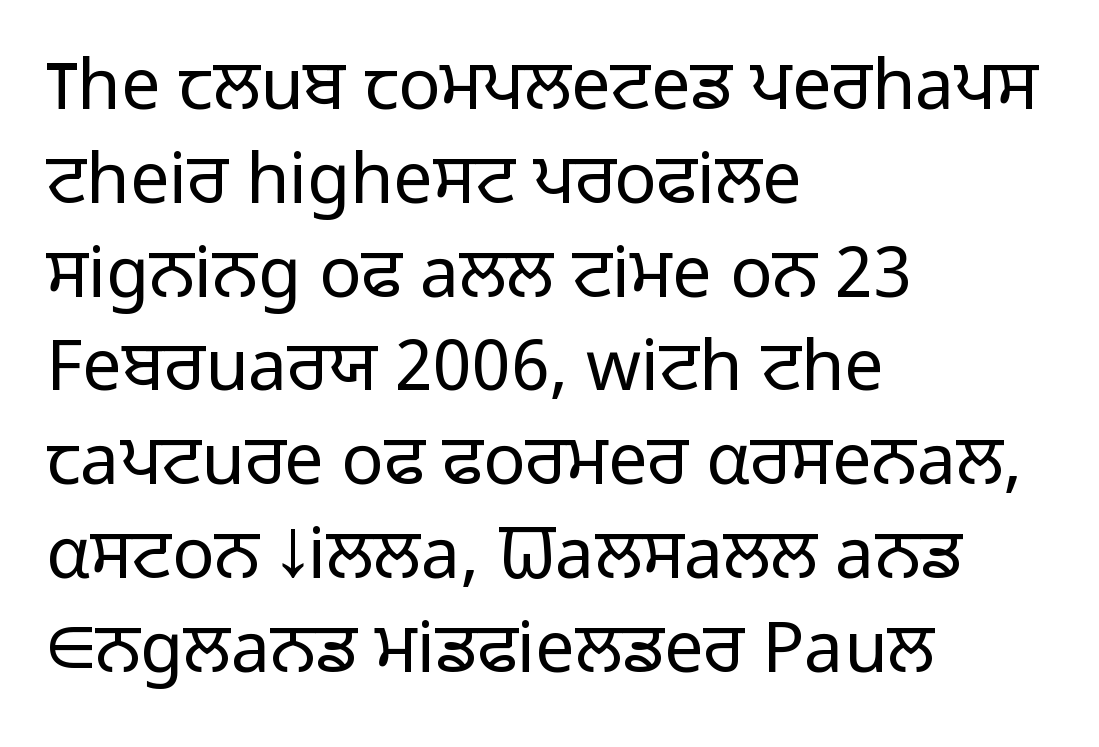
This is not heavy type; no bold has been used. Does the type have serifs? No, each stem ends abruptly. Type without underlining. A typesetter would mark this as roman, not italic. Left-aligned paragraph, ragged on the right. Summary of vertical rhythm: regular, with standard interline spacing.
